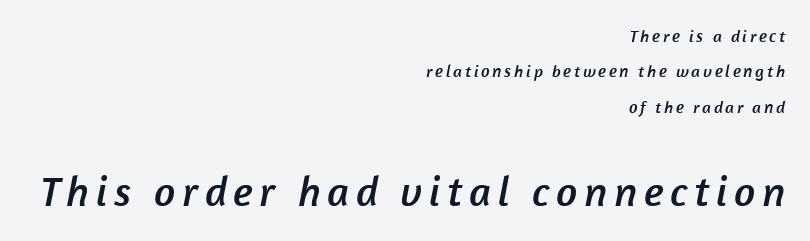
{"serif": "no", "width": "normal", "stroke_contrast": "low", "x_height": "medium", "monospaced": "no", "underline": "no", "align": "right", "line_spacing": "loose", "line_spacing_ratio": 2.08, "larger_block": "second", "size_ratio": 2.47, "glyph_px": 42}
